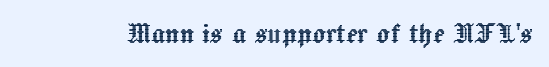
The image shows 34 px text type, upright; set normal letter spacing, not underlined; a medium x-height.
